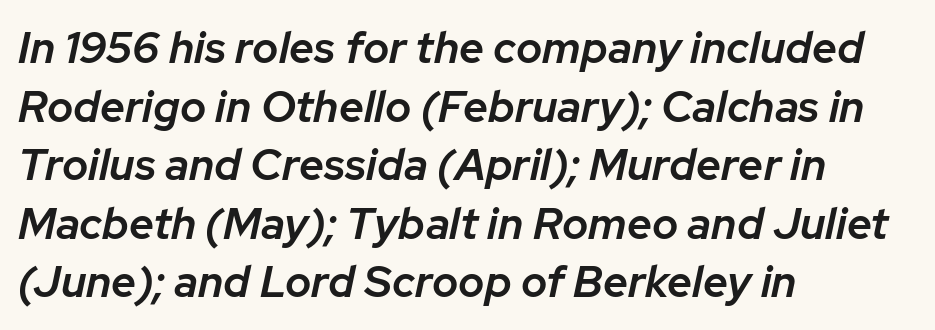
{"italic": "yes", "lean": "right", "slant_degrees": 12, "bold": "semi", "weight": "semibold", "width": "normal", "stroke_contrast": "low", "x_height": "medium", "monospaced": "no", "underline": "no", "align": "left", "line_spacing": "normal", "line_spacing_ratio": 1.33, "letter_spacing": "normal", "letter_spacing_em": 0.0, "glyph_px": 44}
